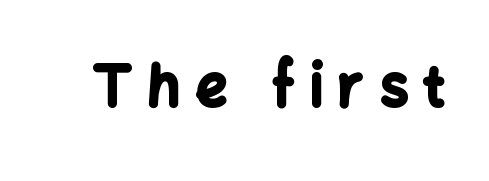
Q: Is the text bold? A: Yes.
Q: Is the text italic (slanted)? A: No, it is upright.
Q: Is the typeface a serif or a sans-serif typeface? A: Sans-serif.
Q: Is the text underlined? A: No.
Q: Is the spacing between letters normal or unusually wide? A: Unusually wide.
Q: Width (condensed, normal, or wide)? A: Normal.
Q: Stroke contrast? A: Low.
Q: x-height? A: Medium.
Q: Monospaced? A: No.
